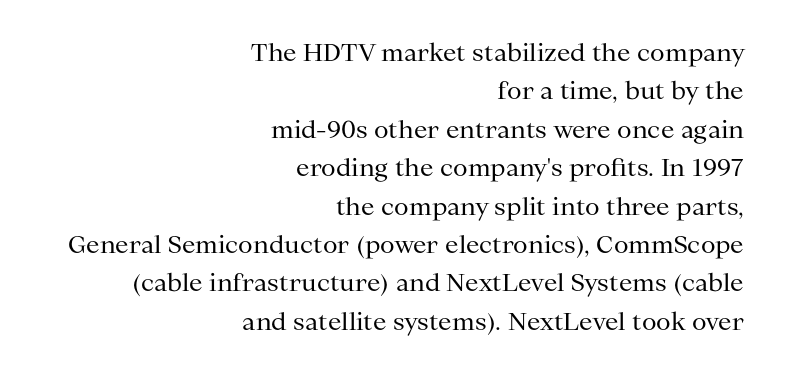
The image shows 24 px text type, upright; set right-aligned, normal line spacing (1.6x), normal letter spacing, not underlined.
